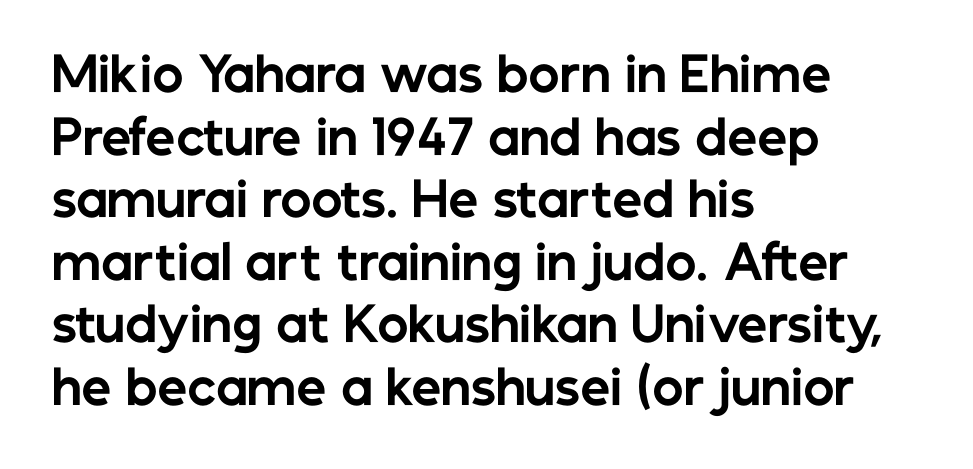
The image shows 47 px bold sans-serif type, upright; set left-aligned, normal line spacing (1.33x), normal letter spacing, not underlined; low stroke contrast and a medium x-height.
